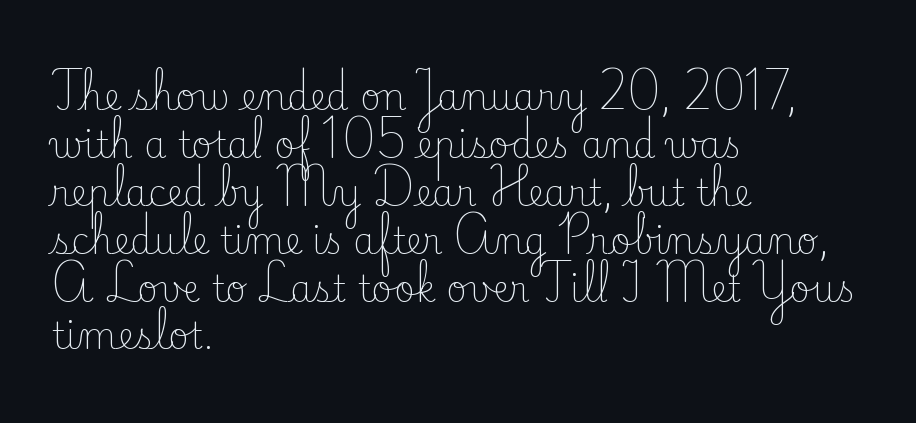
{"serif": "yes", "italic": "no", "bold": "no", "weight": "light", "width": "normal", "stroke_contrast": "low", "x_height": "small", "monospaced": "no", "underline": "no", "align": "left", "line_spacing": "normal", "line_spacing_ratio": 1.33, "letter_spacing": "normal", "letter_spacing_em": 0.0, "glyph_px": 36}
